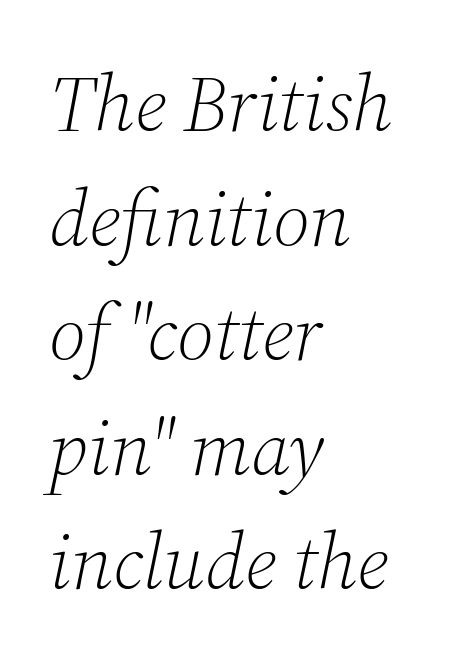
Default kerning and tracking; the words read as compact shapes. In terms of letterform style, serifs are clearly present. Is the type slanted? Yes — the strokes lean at a clear angle. Each stroke keeps to a modest, everyday thickness or less. The space directly below the letters is spotless.
